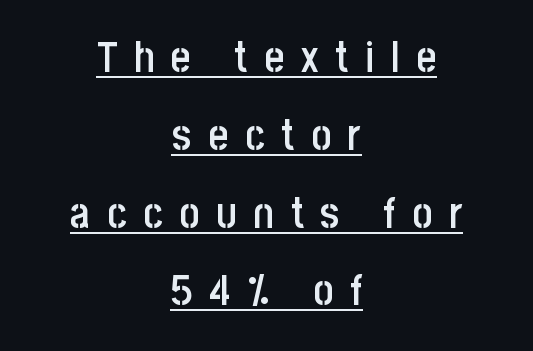
Q: Is the text bold? A: Semi-bold.
Q: Is the text italic (slanted)? A: No, it is upright.
Q: Is the typeface a serif or a sans-serif typeface? A: Sans-serif.
Q: Is the text underlined? A: Yes.
Q: How is the paragraph aligned? A: Centered.
Q: Is the spacing between letters normal or unusually wide? A: Unusually wide.
Q: Width (condensed, normal, or wide)? A: Condensed.
Q: Stroke contrast? A: Low.
Q: x-height? A: Large.
Q: Monospaced? A: No.
